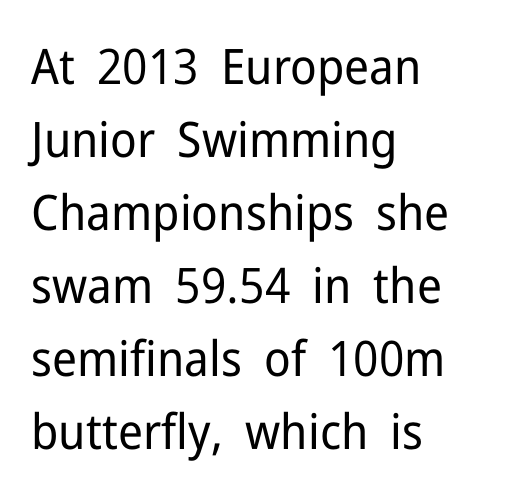
Q: Is the text bold? A: No.
Q: Is the text italic (slanted)? A: No, it is upright.
Q: Is the typeface a serif or a sans-serif typeface? A: Sans-serif.
Q: Is the text underlined? A: No.
Q: How is the paragraph aligned? A: Left-aligned.
Q: Is the spacing between letters normal or unusually wide? A: Normal.
Q: Is the spacing between lines tight, normal or loose? A: Normal.
Q: Width (condensed, normal, or wide)? A: Normal.
Q: Stroke contrast? A: Low.
Q: x-height? A: Medium.
Q: Monospaced? A: No.
